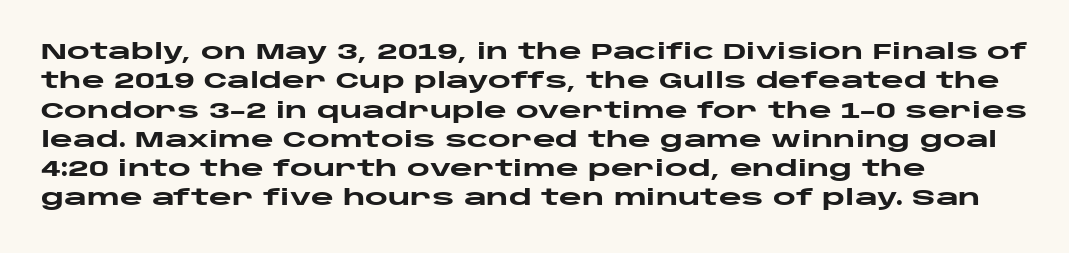
Every character sits straight up, as roman type does. Visually the block forms a straight wall on the left and a jagged coastline on the right. I'd describe the lettering as bold — thick and assertive. Unmarked baselines from the first word to the last.
